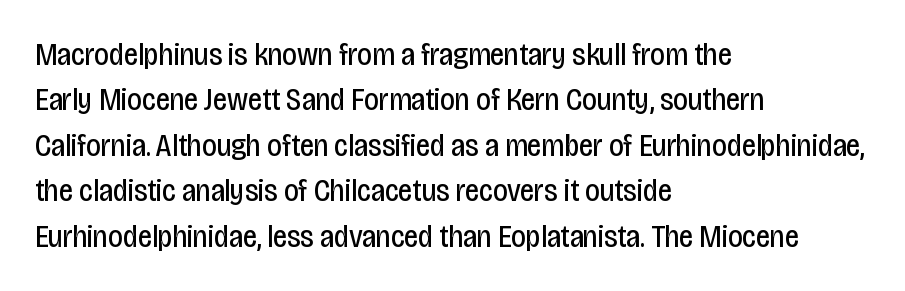
The image shows 32 px regular-weight, condensed sans-serif type, upright; set left-aligned, normal line spacing (1.42x), normal letter spacing, not underlined; low stroke contrast and a large x-height.
